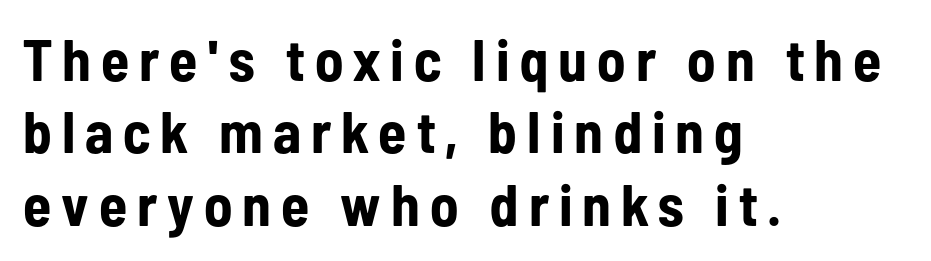
{"serif": "no", "italic": "no", "bold": "yes", "weight": "bold", "width": "condensed", "stroke_contrast": "low", "x_height": "medium", "monospaced": "no", "underline": "no", "align": "left", "line_spacing": "normal", "line_spacing_ratio": 1.25, "glyph_px": 58}
